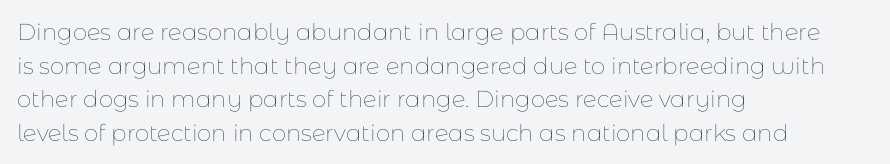
{"italic": "no", "bold": "no", "underline": "no", "align": "left", "line_spacing": "normal", "line_spacing_ratio": 1.46, "letter_spacing": "normal", "letter_spacing_em": 0.0, "glyph_px": 23}
